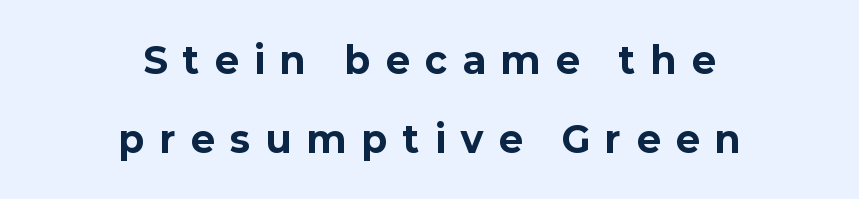
Q: Is the text bold? A: Yes.
Q: Is the text italic (slanted)? A: No, it is upright.
Q: Is the typeface a serif or a sans-serif typeface? A: Sans-serif.
Q: Is the text underlined? A: No.
Q: How is the paragraph aligned? A: Centered.
Q: Is the spacing between letters normal or unusually wide? A: Unusually wide.
Q: Is the spacing between lines tight, normal or loose? A: Loose.
Q: Width (condensed, normal, or wide)? A: Normal.
Q: Stroke contrast? A: Low.
Q: x-height? A: Medium.
Q: Monospaced? A: No.
